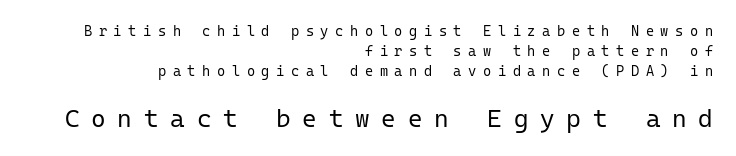
{"italic": "no", "bold": "no", "underline": "no", "align": "right", "line_spacing": "normal", "line_spacing_ratio": 1.42, "letter_spacing": "wide", "letter_spacing_em": 0.47, "larger_block": "second", "size_ratio": 1.79, "glyph_px": 25}
